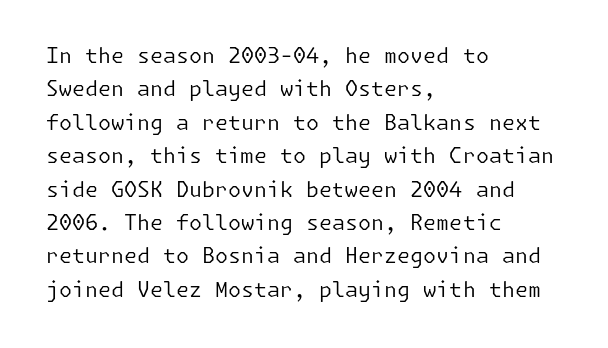
Q: Is the text bold? A: No.
Q: Is the text italic (slanted)? A: No, it is upright.
Q: Is the text underlined? A: No.
Q: How is the paragraph aligned? A: Left-aligned.
Q: Is the spacing between letters normal or unusually wide? A: Normal.
Q: Is the spacing between lines tight, normal or loose? A: Normal.
